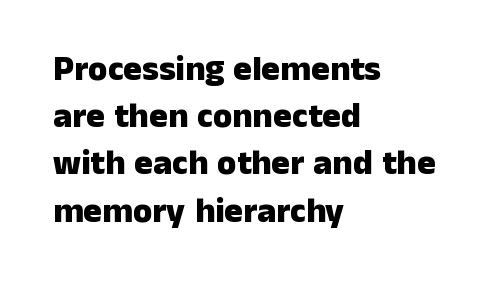
Lines of text with bare space underneath. Looks like regular typesetting: each glyph gets only the width it needs. If you drew a ruler down the left edge, every line would touch it. The line-height multiplier appears to be the usual default. I'd describe the lettering as bold — thick and assertive.
